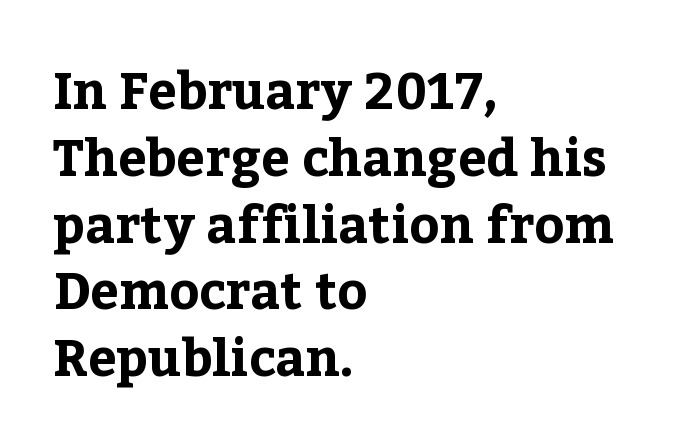
Q: Is the text bold? A: Yes.
Q: Is the text italic (slanted)? A: No, it is upright.
Q: Is the typeface a serif or a sans-serif typeface? A: Serif.
Q: Is the text underlined? A: No.
Q: How is the paragraph aligned? A: Left-aligned.
Q: Is the spacing between letters normal or unusually wide? A: Normal.
Q: Is the spacing between lines tight, normal or loose? A: Normal.
Q: Width (condensed, normal, or wide)? A: Normal.
Q: Stroke contrast? A: Low.
Q: x-height? A: Medium.
Q: Monospaced? A: No.
